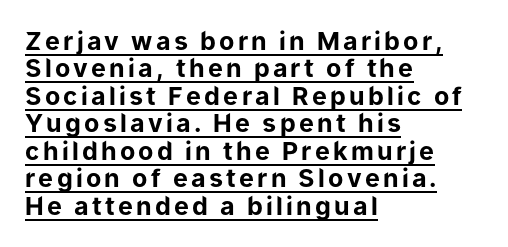
Which margin do the lines hug? The left one — the right edge is uneven. This is roman type, the default non-slanted kind. Honestly, the rows look squashed on top of each other. The characters look thick and weighty, a clear bold.
